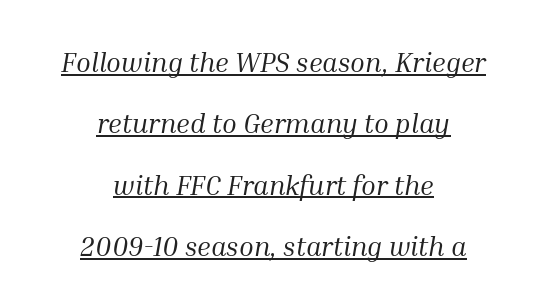
Q: Is the text bold? A: No.
Q: Is the text italic (slanted)? A: Yes, it leans right by about 10 degrees.
Q: Is the text underlined? A: Yes.
Q: How is the paragraph aligned? A: Centered.
Q: Is the spacing between letters normal or unusually wide? A: Normal.
Q: Is the spacing between lines tight, normal or loose? A: Loose.
